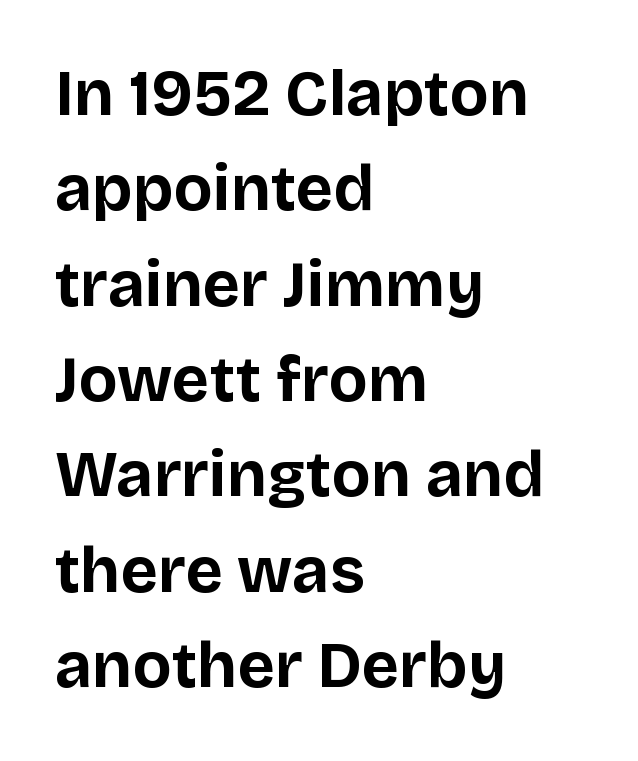
This sample has the flowing, uneven cadence of proportional lettering. Look at the stroke-to-counter ratio: heavy, a bold. Notice how the stems are strictly vertical — no italics here. Just letters on the line, the space beneath them empty. Which margin do the lines hug? The left one — the right edge is uneven.
